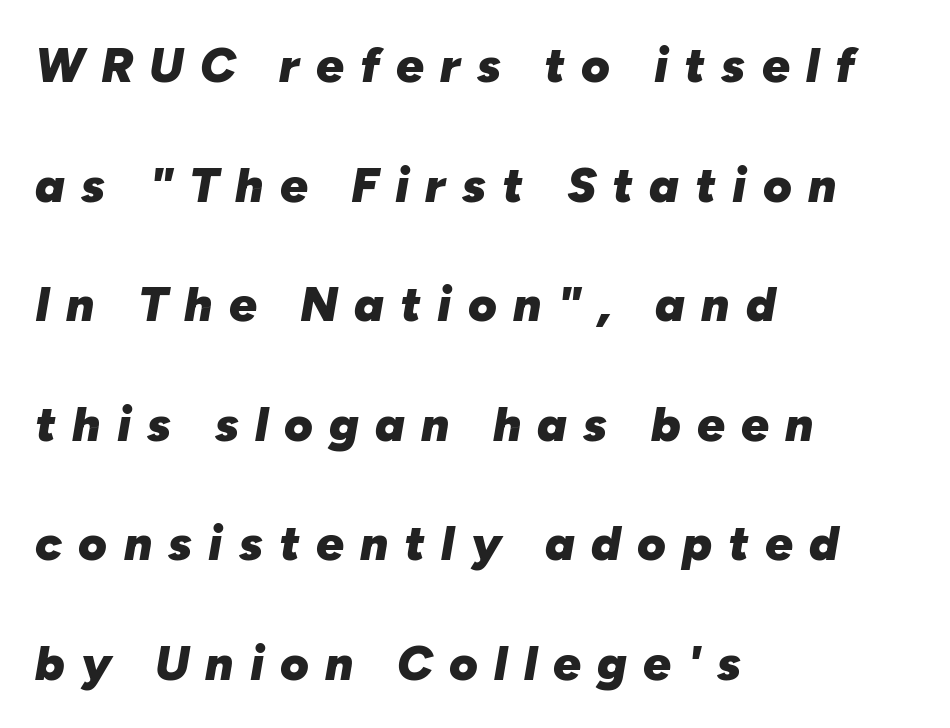
Note the varied advance widths — an 'i' is clearly narrower than an 'm'. Glyph-to-glyph distance is far greater than everyday printed text. Bare-footed words on every line. A typesetter would mark this as italic. Heavy, bold letterforms. You could fit nearly another row in the gap between these rows.
